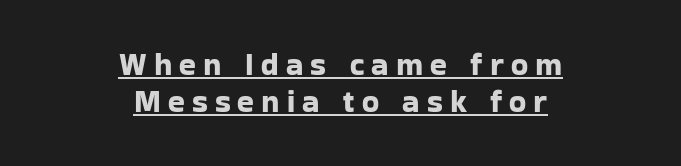
The image shows 31 px sans-serif type, upright; set centered, line spacing 1.2x, unusually wide letter spacing (+0.23 em), underlined; low stroke contrast and a medium x-height.
